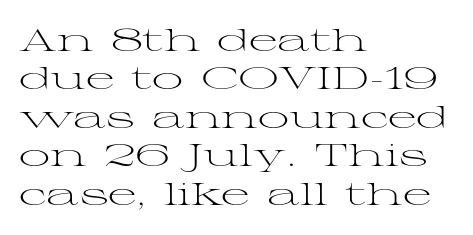
{"serif": "yes", "italic": "no", "bold": "no", "weight": "light", "width": "wide", "stroke_contrast": "medium", "x_height": "medium", "monospaced": "no", "underline": "no", "align": "left", "line_spacing_ratio": 1.24, "letter_spacing": "normal", "letter_spacing_em": 0.0, "glyph_px": 31}
